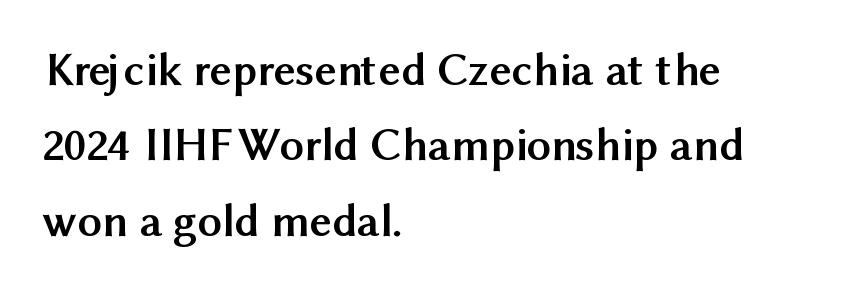
Q: Is the text bold? A: Yes.
Q: Is the text italic (slanted)? A: No, it is upright.
Q: Is the typeface a serif or a sans-serif typeface? A: Sans-serif.
Q: Is the text underlined? A: No.
Q: How is the paragraph aligned? A: Left-aligned.
Q: Is the spacing between letters normal or unusually wide? A: Normal.
Q: Is the spacing between lines tight, normal or loose? A: Normal.
Q: Width (condensed, normal, or wide)? A: Normal.
Q: Stroke contrast? A: Medium.
Q: x-height? A: Medium.
Q: Monospaced? A: No.
